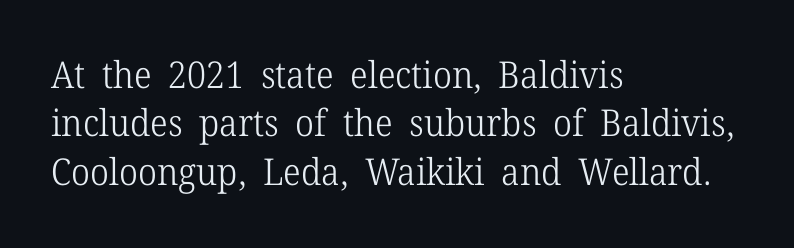
{"serif": "yes", "italic": "no", "bold": "no", "weight": "light", "width": "normal", "stroke_contrast": "low", "x_height": "medium", "monospaced": "no", "underline": "no", "align": "left", "line_spacing": "normal", "line_spacing_ratio": 1.31, "letter_spacing": "normal", "letter_spacing_em": 0.0, "glyph_px": 37}
